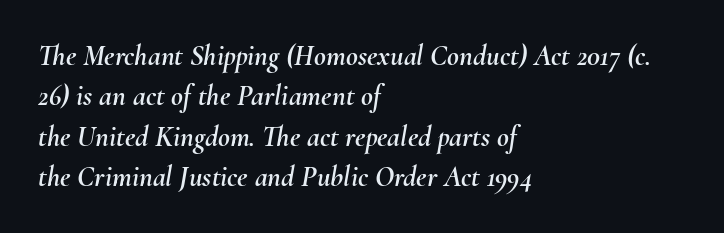
Every character sits at an angle, as italics do. The vertical gap from one line to the next is medium. Each word holds together tightly as a unit, with standard inter-letter gaps. The passage shown is typed in a proportional face where columns would drift.
